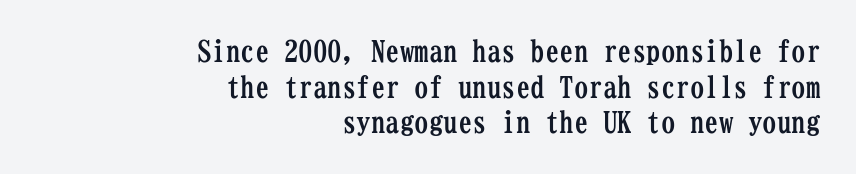
{"serif": "yes", "italic": "no", "bold": "yes", "weight": "semibold", "width": "condensed", "stroke_contrast": "low", "x_height": "medium", "monospaced": "yes", "underline": "no", "align": "right", "line_spacing_ratio": 1.23, "letter_spacing": "normal", "letter_spacing_em": 0.0, "glyph_px": 29}
